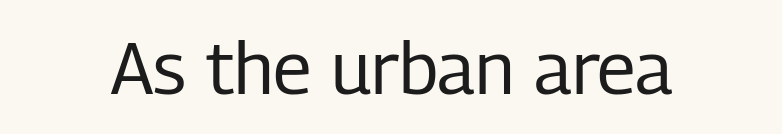
Standard letterfit; no display-style spreading of the glyphs. The baseline area is clear. The type family on display is of the sans-serif kind. Rendered with straight, roman letterforms.
